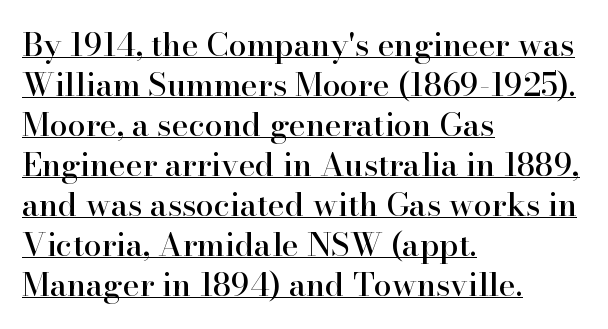
The text block is weighted toward the left margin, trailing off unevenly rightward. A serif font was chosen for this passage. Glyph-to-glyph distance matches everyday printed text. One glance says typical: line gaps are just what's usual.
